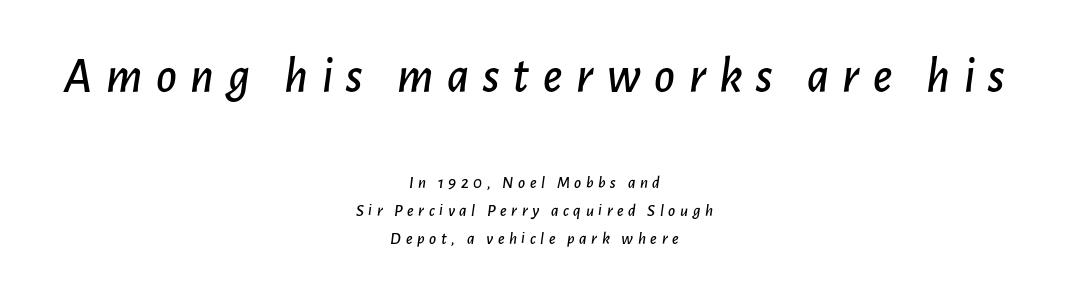
The image shows 50 px text type, italic (leaning right); set centered, normal line spacing (1.64x), unusually wide letter spacing (+0.27 em), not underlined; the first (top) block is 2.94x larger; low stroke contrast and a medium x-height.
